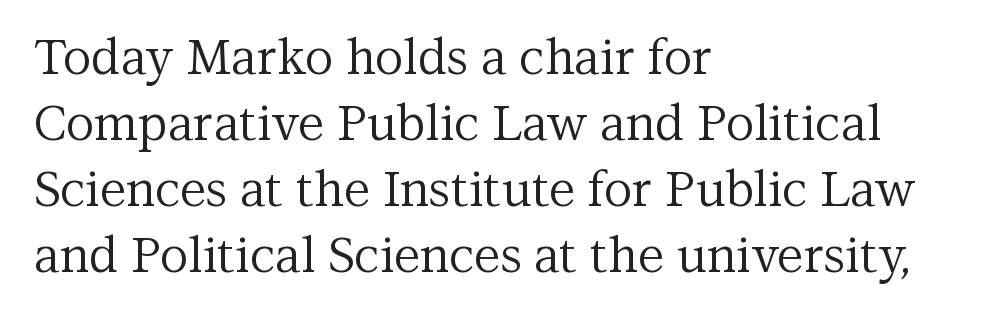
The image shows 49 px regular-weight serif type, upright; set left-aligned, normal line spacing (1.35x), normal letter spacing, not underlined; medium stroke contrast and a medium x-height.
